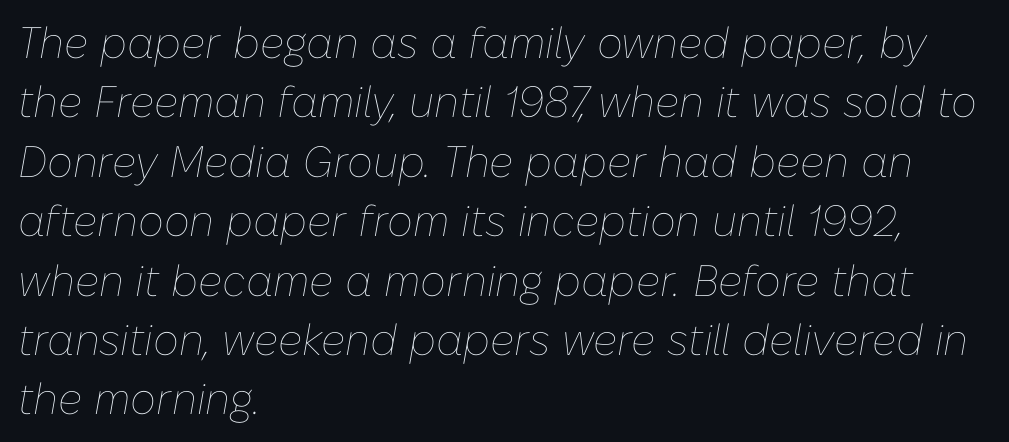
{"italic": "yes", "lean": "right", "slant_degrees": 10, "bold": "no", "weight": "thin", "width": "normal", "stroke_contrast": "low", "x_height": "medium", "monospaced": "no", "underline": "no", "align": "left", "line_spacing": "normal", "line_spacing_ratio": 1.35, "letter_spacing": "normal", "letter_spacing_em": 0.0, "glyph_px": 44}
